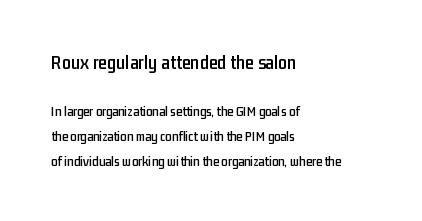
The image shows 20 px text type, upright; set left-aligned, line spacing 1.8x, normal letter spacing, not underlined; the first (top) block is 1.43x larger.
